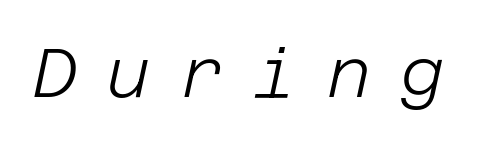
The image shows 68 px light type, italic (leaning right); set unusually wide letter spacing (+0.43 em), not underlined; low stroke contrast and a large x-height.
